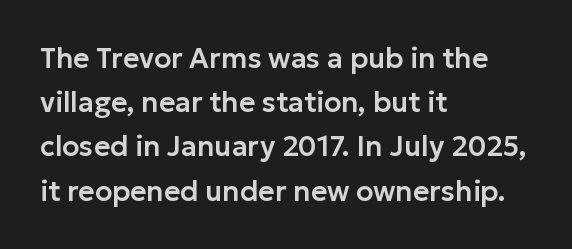
Q: Is the text italic (slanted)? A: No, it is upright.
Q: Is the typeface a serif or a sans-serif typeface? A: Sans-serif.
Q: Is the text underlined? A: No.
Q: How is the paragraph aligned? A: Left-aligned.
Q: Is the spacing between letters normal or unusually wide? A: Normal.
Q: Is the spacing between lines tight, normal or loose? A: Normal.
Q: Width (condensed, normal, or wide)? A: Normal.
Q: Stroke contrast? A: Low.
Q: x-height? A: Medium.
Q: Monospaced? A: No.
